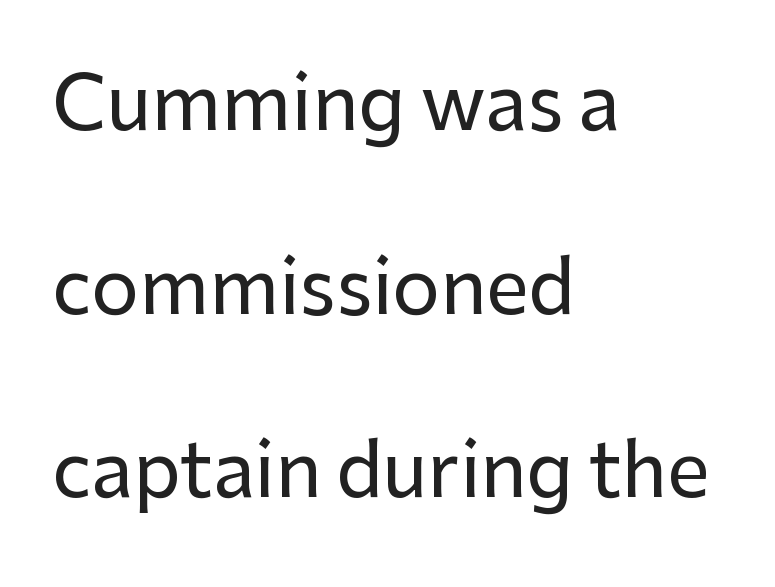
Q: Is the text italic (slanted)? A: No, it is upright.
Q: Is the typeface a serif or a sans-serif typeface? A: Sans-serif.
Q: Is the text underlined? A: No.
Q: How is the paragraph aligned? A: Left-aligned.
Q: Is the spacing between letters normal or unusually wide? A: Normal.
Q: Is the spacing between lines tight, normal or loose? A: Loose.
Q: Width (condensed, normal, or wide)? A: Normal.
Q: Stroke contrast? A: Low.
Q: x-height? A: Medium.
Q: Monospaced? A: No.
